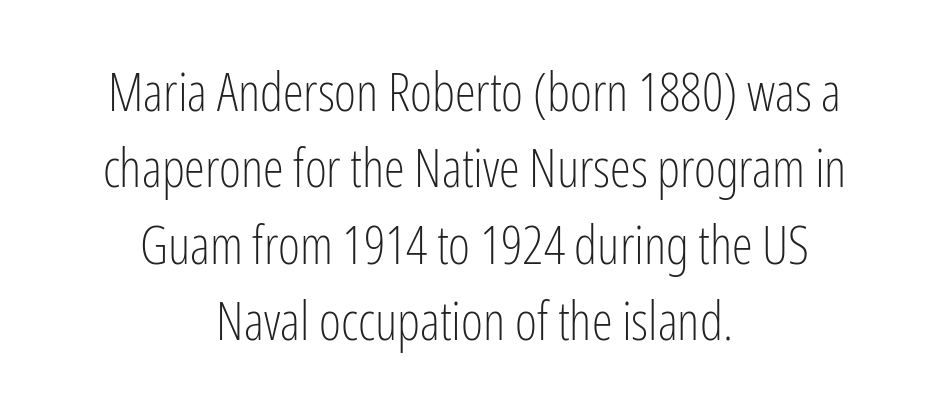
Q: Is the text bold? A: No.
Q: Is the text italic (slanted)? A: No, it is upright.
Q: Is the typeface a serif or a sans-serif typeface? A: Sans-serif.
Q: Is the text underlined? A: No.
Q: How is the paragraph aligned? A: Centered.
Q: Is the spacing between letters normal or unusually wide? A: Normal.
Q: Is the spacing between lines tight, normal or loose? A: Normal.
Q: Width (condensed, normal, or wide)? A: Condensed.
Q: Stroke contrast? A: Low.
Q: x-height? A: Medium.
Q: Monospaced? A: No.
